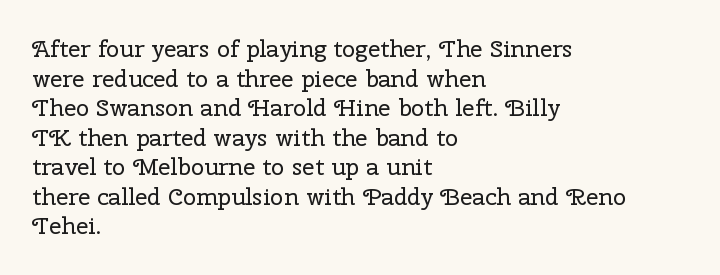
{"italic": "no", "bold": "no", "underline": "no", "align": "left", "line_spacing_ratio": 1.23, "letter_spacing": "normal", "letter_spacing_em": 0.0, "glyph_px": 24}
